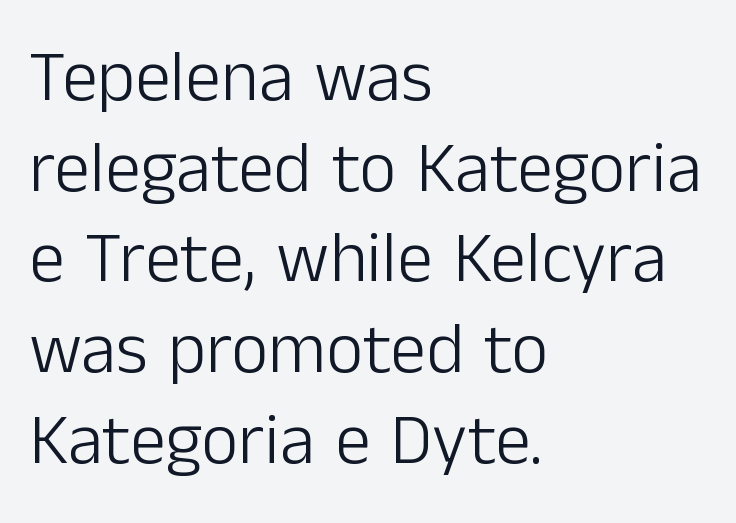
Do the characters align in a grid? No, the font is proportional. Casual observation: everything's shoved over to the left. To sum up the face: it is a sans, with no serifs. Default kerning and tracking; the words read as compact shapes. The glyphs are unaccompanied by any horizontal stroke below them.
